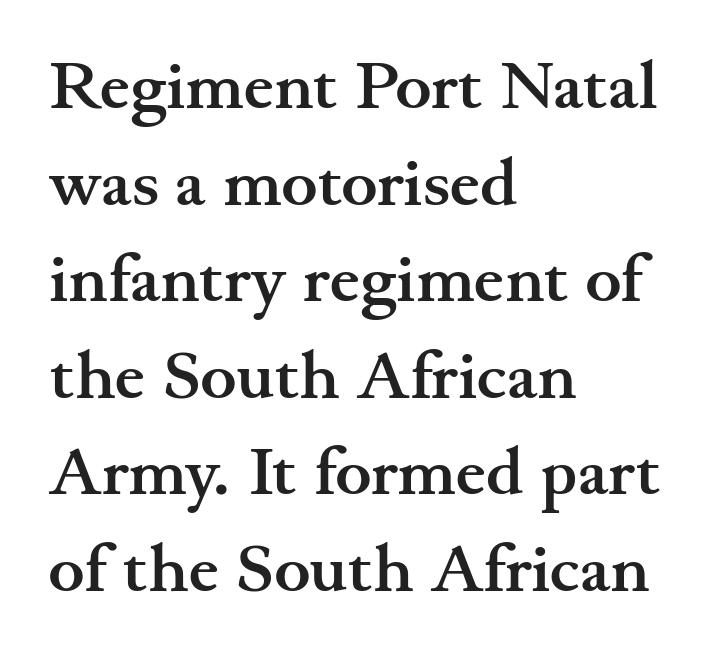
{"serif": "yes", "italic": "no", "bold": "yes", "weight": "semibold", "width": "wide", "stroke_contrast": "medium", "x_height": "small", "monospaced": "no", "underline": "no", "align": "left", "line_spacing": "normal", "line_spacing_ratio": 1.42, "letter_spacing": "normal", "letter_spacing_em": 0.0, "glyph_px": 68}
